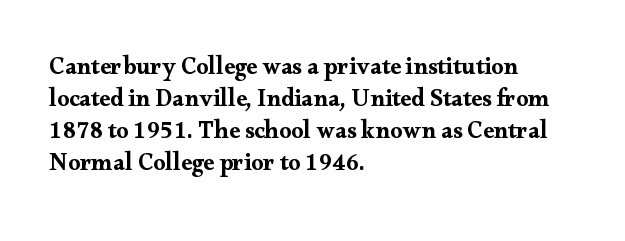
Just letters on the line, the space beneath them empty. Honestly, the row spacing looks completely unremarkable. No italicization has been applied; the sample stays upright. Teacher's note: observe the even left margin — that is flush-left alignment. Glyph-to-glyph distance matches everyday printed text.
